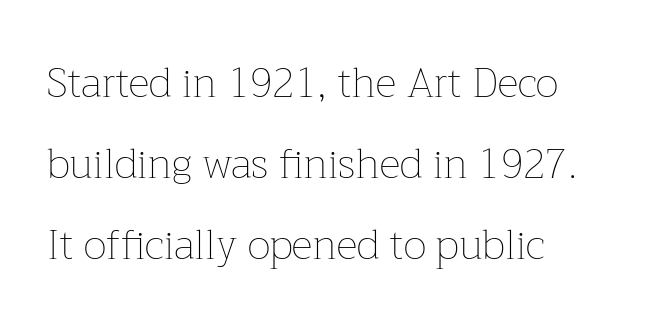
The characters are drawn with everyday or finer stroke widths. The type is set solid horizontally, with unmodified tracking. Quick note: underline off. Note the varied advance widths — an 'i' is clearly narrower than an 'm'. The typography opts for an upright posture over an oblique one.
